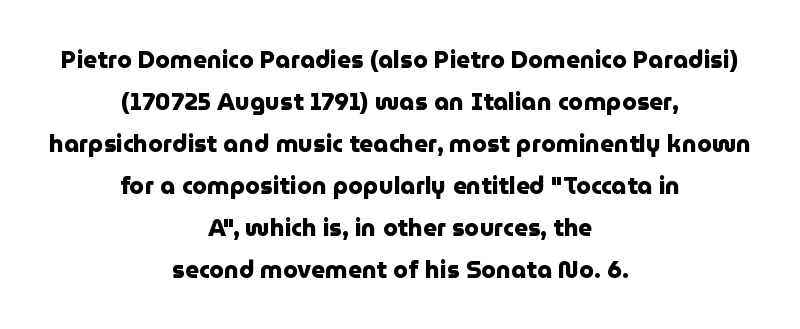
Designer's note — italics off, roman on. Compared with typical body copy, the letter spacing here is the same. Thick stems and heavy bowls — unmistakably bold. The foot of each line stays bare and open. The passage is arranged like a title page — every line centered.
